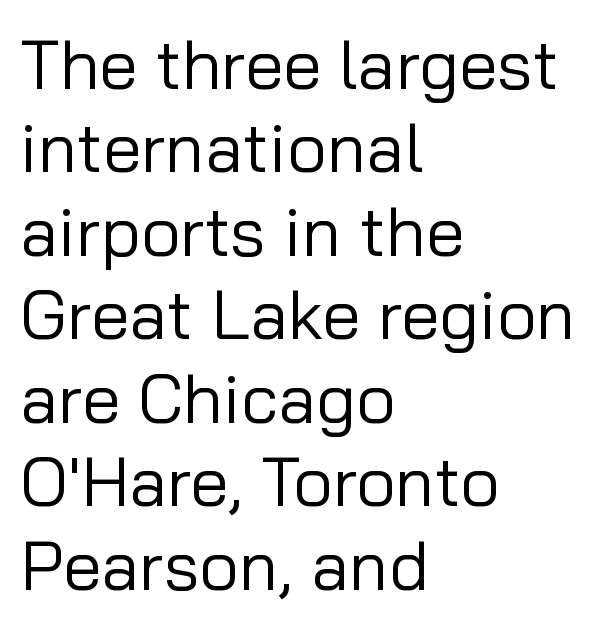
Q: Is the text bold? A: No.
Q: Is the text italic (slanted)? A: No, it is upright.
Q: Is the typeface a serif or a sans-serif typeface? A: Sans-serif.
Q: Is the text underlined? A: No.
Q: How is the paragraph aligned? A: Left-aligned.
Q: Is the spacing between letters normal or unusually wide? A: Normal.
Q: Width (condensed, normal, or wide)? A: Normal.
Q: Stroke contrast? A: Low.
Q: x-height? A: Medium.
Q: Monospaced? A: No.
